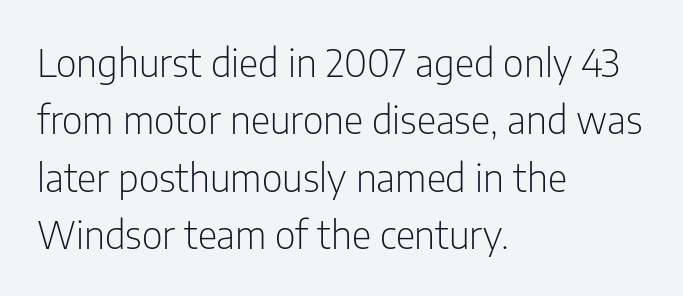
{"serif": "no", "italic": "no", "bold": "no", "weight": "light", "width": "condensed", "stroke_contrast": "low", "x_height": "medium", "monospaced": "no", "underline": "no", "align": "left", "line_spacing": "normal", "line_spacing_ratio": 1.51, "letter_spacing": "normal", "letter_spacing_em": 0.0, "glyph_px": 38}
